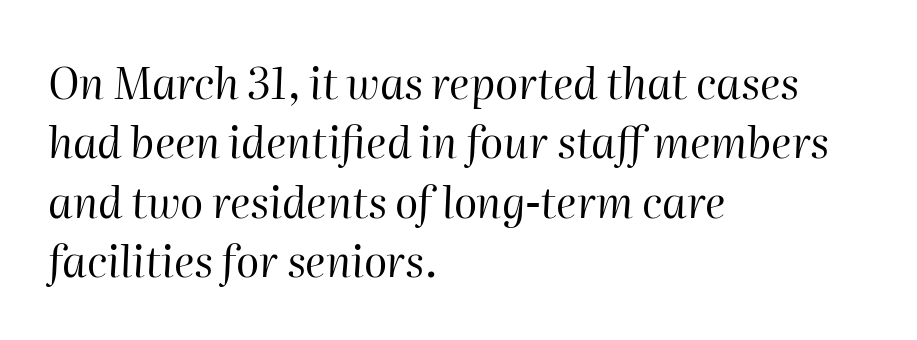
Q: Is the text bold? A: No.
Q: Is the text italic (slanted)? A: Yes, it leans right by about 2 degrees.
Q: Is the text underlined? A: No.
Q: How is the paragraph aligned? A: Left-aligned.
Q: Is the spacing between letters normal or unusually wide? A: Normal.
Q: Is the spacing between lines tight, normal or loose? A: Normal.
Q: Width (condensed, normal, or wide)? A: Normal.
Q: Stroke contrast? A: High.
Q: x-height? A: Medium.
Q: Monospaced? A: No.
